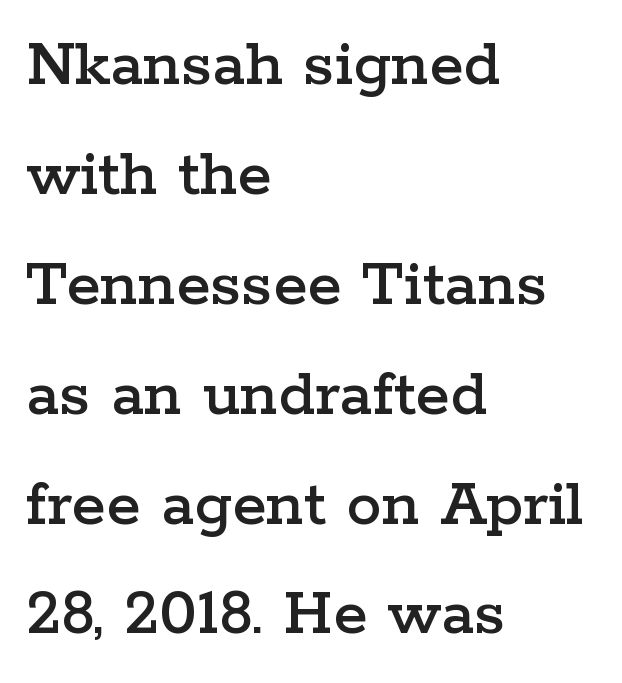
What's the leading like? Ordinary, nothing unusual. Character widths vary here, with narrow letters taking less room than wide ones. The rag falls on the right side of this text block. Regarding serifs, this sample has them. Clear beneath every line of the passage. The letters sit at their default tracking, neither squeezed nor spread.
